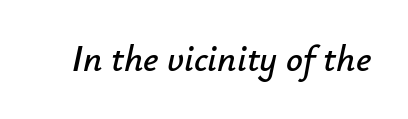
Do the characters align in a grid? No, the font is proportional. Emphasis-style slanted type is in use. Has an underline been added? It has not. The gaps between neighbouring characters are ordinary and unremarkable.
